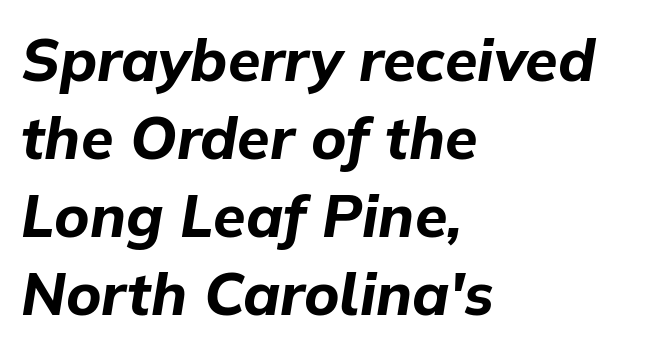
{"italic": "yes", "lean": "right", "slant_degrees": 9, "bold": "yes", "weight": "bold", "width": "normal", "stroke_contrast": "low", "x_height": "medium", "monospaced": "no", "underline": "no", "align": "left", "line_spacing": "normal", "line_spacing_ratio": 1.32, "letter_spacing": "normal", "letter_spacing_em": 0.0, "glyph_px": 59}
